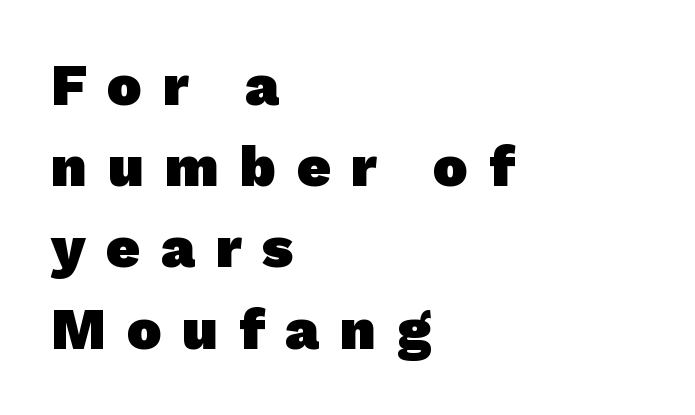
This is heavy type, rendered in bold. Normally led — the rows are evenly, conventionally spaced. How are the letters spaced? Widely, with obvious added tracking. Check under the words: just untouched page. Serif or sans? Sans — the stroke terminals are bare. Is this a fixed-width face? No — the glyphs have proportional, varying widths.
